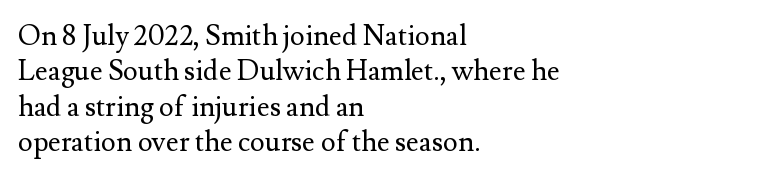
{"serif": "yes", "italic": "no", "bold": "no", "weight": "regular", "width": "normal", "stroke_contrast": "medium", "x_height": "small", "monospaced": "no", "underline": "no", "align": "left", "line_spacing": "normal", "line_spacing_ratio": 1.26, "letter_spacing": "normal", "letter_spacing_em": 0.0, "glyph_px": 28}
